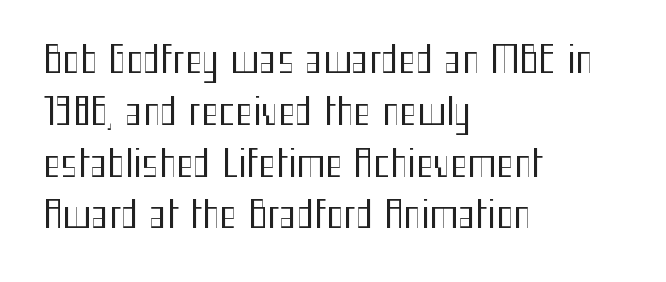
Q: Is the text bold? A: No.
Q: Is the text italic (slanted)? A: No, it is upright.
Q: Is the typeface a serif or a sans-serif typeface? A: Sans-serif.
Q: Is the text underlined? A: No.
Q: How is the paragraph aligned? A: Left-aligned.
Q: Is the spacing between letters normal or unusually wide? A: Normal.
Q: Is the spacing between lines tight, normal or loose? A: Normal.
Q: Width (condensed, normal, or wide)? A: Condensed.
Q: Stroke contrast? A: Medium.
Q: x-height? A: Medium.
Q: Monospaced? A: No.
